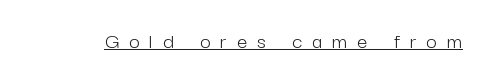
{"italic": "no", "bold": "no", "underline": "yes", "letter_spacing": "wide", "letter_spacing_em": 0.44, "glyph_px": 23}
